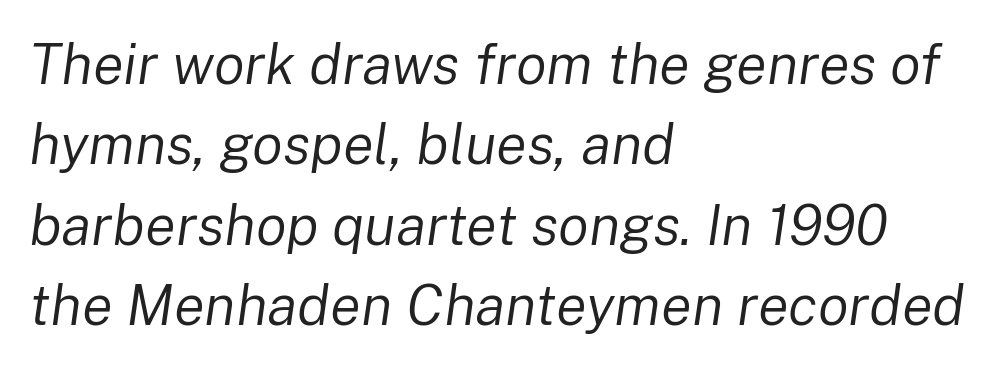
{"italic": "yes", "lean": "right", "slant_degrees": 8, "bold": "no", "weight": "regular", "width": "normal", "stroke_contrast": "low", "x_height": "medium", "monospaced": "no", "underline": "no", "align": "left", "line_spacing": "normal", "line_spacing_ratio": 1.41, "letter_spacing": "normal", "letter_spacing_em": 0.0, "glyph_px": 57}
